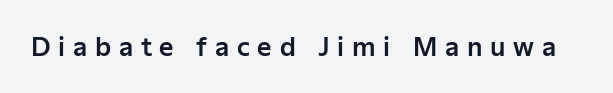
Q: Is the text italic (slanted)? A: No, it is upright.
Q: Is the text underlined? A: No.
Q: Is the spacing between letters normal or unusually wide? A: Unusually wide.
